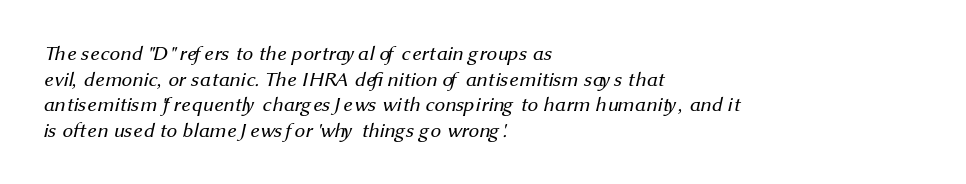
Q: Is the text bold? A: No.
Q: Is the text underlined? A: No.
Q: How is the paragraph aligned? A: Left-aligned.
Q: Is the spacing between letters normal or unusually wide? A: Normal.
